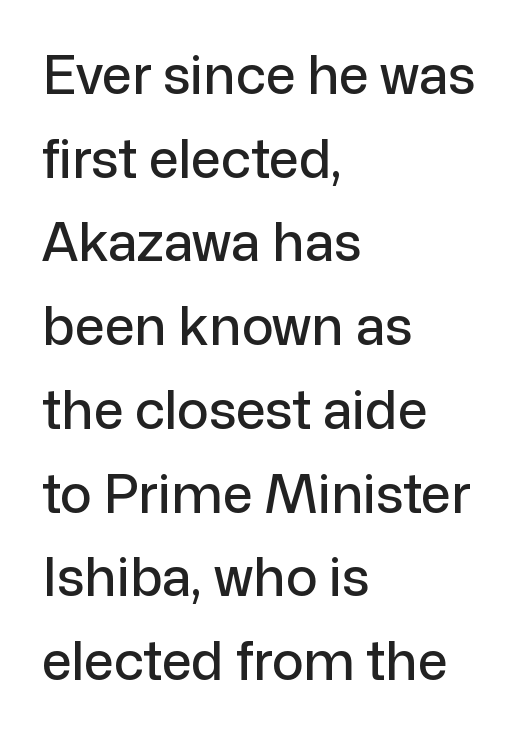
Q: Is the text italic (slanted)? A: No, it is upright.
Q: Is the typeface a serif or a sans-serif typeface? A: Sans-serif.
Q: Is the text underlined? A: No.
Q: How is the paragraph aligned? A: Left-aligned.
Q: Is the spacing between letters normal or unusually wide? A: Normal.
Q: Is the spacing between lines tight, normal or loose? A: Normal.
Q: Width (condensed, normal, or wide)? A: Normal.
Q: Stroke contrast? A: Low.
Q: x-height? A: Medium.
Q: Monospaced? A: No.
